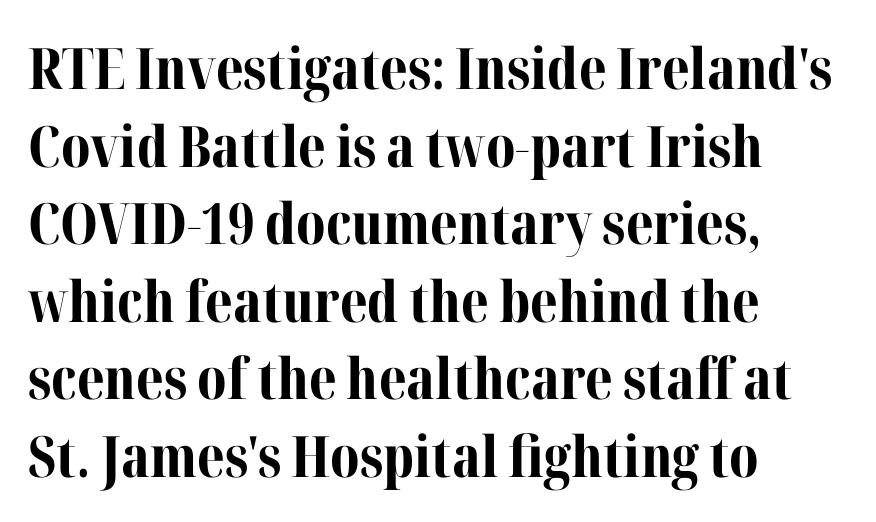
The image shows 57 px bold serif type, upright; set left-aligned, normal line spacing (1.36x), normal letter spacing, not underlined; medium stroke contrast and a medium x-height.
